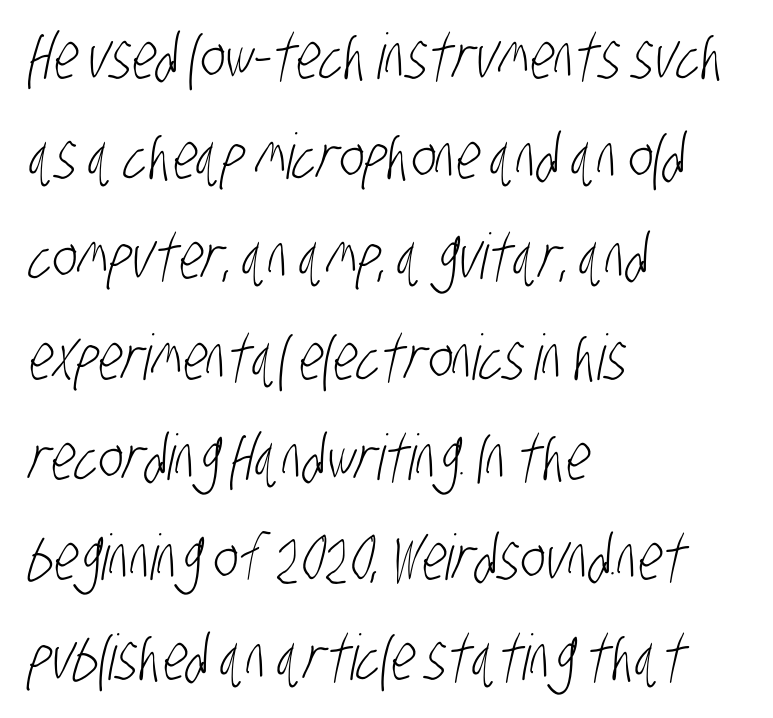
{"serif": "no", "bold": "no", "weight": "light", "width": "condensed", "stroke_contrast": "low", "x_height": "large", "monospaced": "no", "underline": "no", "align": "left", "line_spacing": "normal", "line_spacing_ratio": 1.59, "letter_spacing": "normal", "letter_spacing_em": 0.0, "glyph_px": 63}
